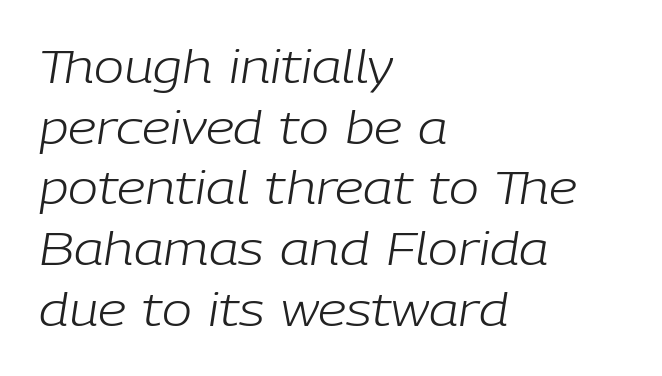
Q: Is the text bold? A: No.
Q: Is the text italic (slanted)? A: Yes, it leans right by about 9 degrees.
Q: Is the text underlined? A: No.
Q: How is the paragraph aligned? A: Left-aligned.
Q: Is the spacing between letters normal or unusually wide? A: Normal.
Q: Is the spacing between lines tight, normal or loose? A: Normal.
Q: Width (condensed, normal, or wide)? A: Normal.
Q: Stroke contrast? A: Low.
Q: x-height? A: Medium.
Q: Monospaced? A: No.
